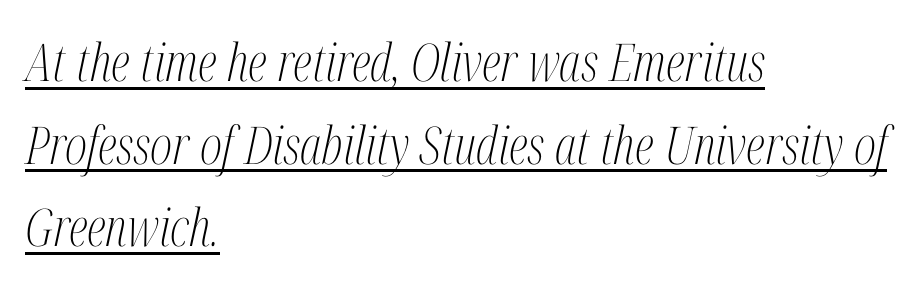
The image shows 52 px light, condensed serif type, italic (leaning right); set left-aligned, normal line spacing (1.59x), normal letter spacing, underlined; medium stroke contrast and a medium x-height.
